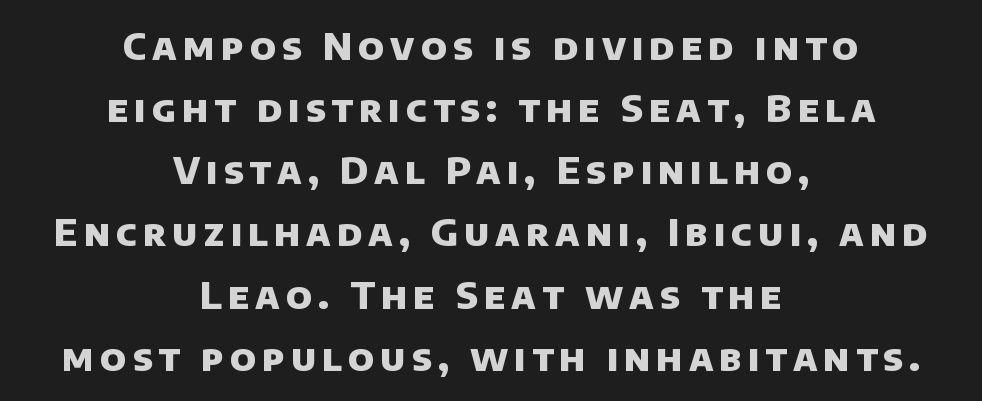
The rag falls on both sides of this text block equally. Honestly, there is no underline to notice here at all. The characters look thick and weighty, a clear bold. Note: no serifs on the glyphs.
